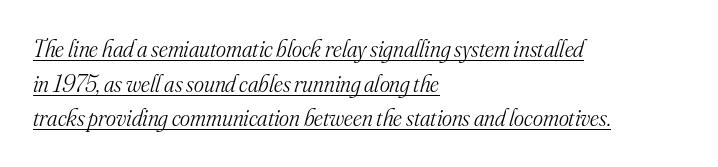
The image shows 24 px text type, italic (leaning right); set left-aligned, normal line spacing (1.44x), normal letter spacing, underlined.
